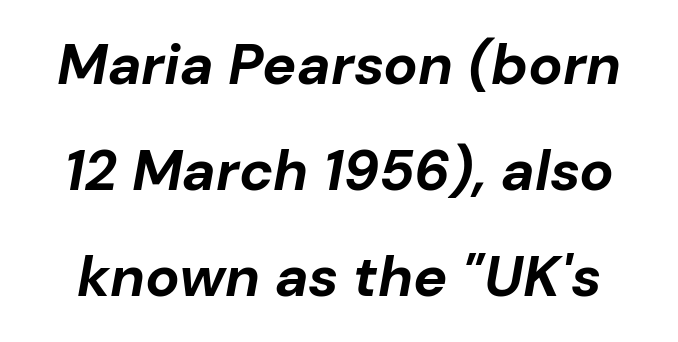
The image shows 57 px bold type, italic (leaning right); set line spacing 1.86x, normal letter spacing, not underlined; low stroke contrast and a medium x-height.
